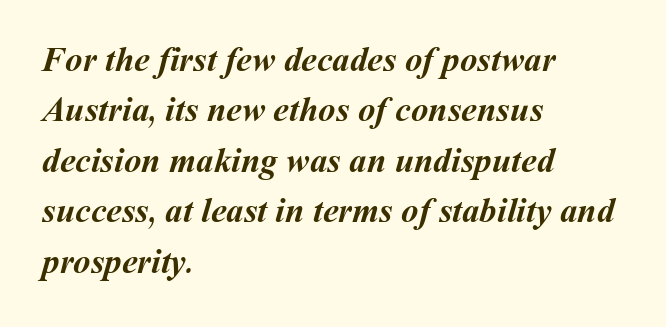
Q: Is the text bold? A: Yes.
Q: Is the text underlined? A: No.
Q: How is the paragraph aligned? A: Left-aligned.
Q: Is the spacing between letters normal or unusually wide? A: Normal.
Q: Is the spacing between lines tight, normal or loose? A: Normal.
Q: Width (condensed, normal, or wide)? A: Normal.
Q: Stroke contrast? A: Medium.
Q: x-height? A: Medium.
Q: Monospaced? A: No.
